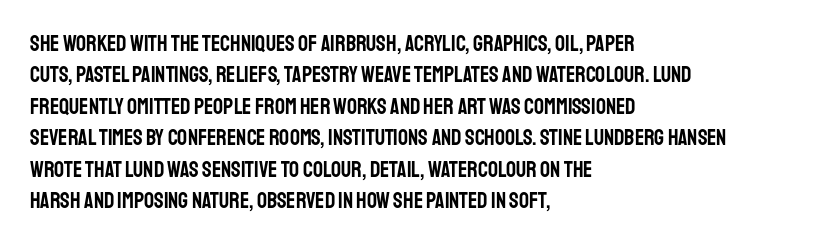
Q: Is the text italic (slanted)? A: No, it is upright.
Q: Is the text underlined? A: No.
Q: How is the paragraph aligned? A: Left-aligned.
Q: Is the spacing between letters normal or unusually wide? A: Normal.
Q: Is the spacing between lines tight, normal or loose? A: Normal.
